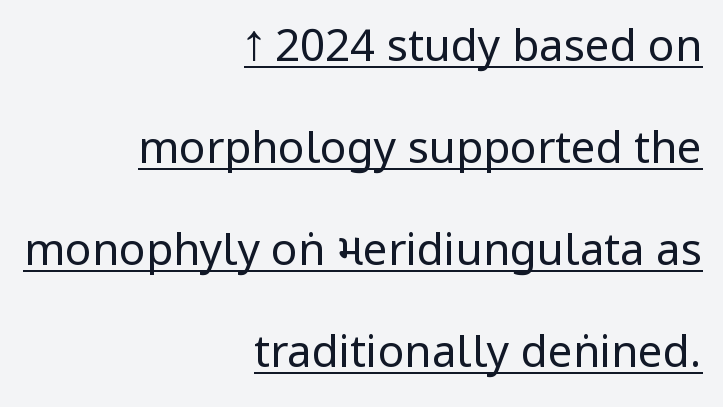
{"serif": "no", "italic": "no", "bold": "no", "weight": "regular", "width": "condensed", "stroke_contrast": "low", "underline": "yes", "align": "right", "line_spacing": "loose", "line_spacing_ratio": 2.32, "letter_spacing": "normal", "letter_spacing_em": 0.0, "glyph_px": 44}
